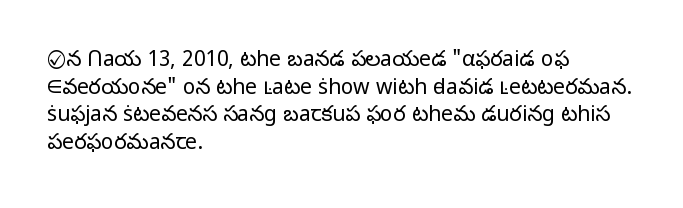
Q: Is the text bold? A: No.
Q: Is the text italic (slanted)? A: No, it is upright.
Q: Is the text underlined? A: No.
Q: How is the paragraph aligned? A: Left-aligned.
Q: Is the spacing between letters normal or unusually wide? A: Normal.
Q: Is the spacing between lines tight, normal or loose? A: Normal.
